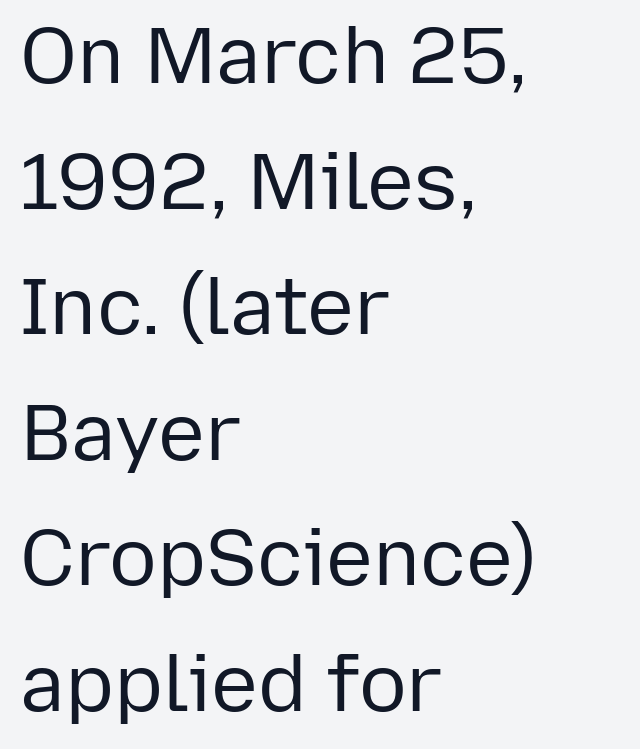
Q: Is the text bold? A: No.
Q: Is the text italic (slanted)? A: No, it is upright.
Q: Is the typeface a serif or a sans-serif typeface? A: Sans-serif.
Q: Is the text underlined? A: No.
Q: How is the paragraph aligned? A: Left-aligned.
Q: Is the spacing between letters normal or unusually wide? A: Normal.
Q: Is the spacing between lines tight, normal or loose? A: Normal.
Q: Width (condensed, normal, or wide)? A: Normal.
Q: Stroke contrast? A: Low.
Q: x-height? A: Medium.
Q: Monospaced? A: No.
